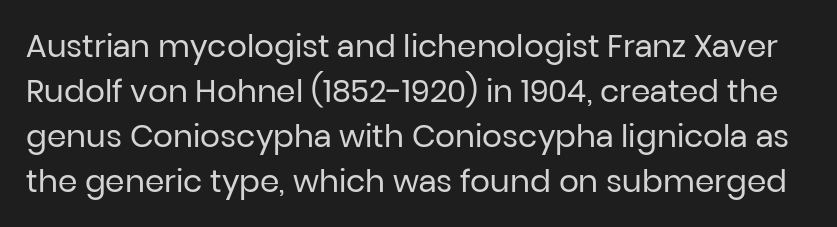
Q: Is the text bold? A: No.
Q: Is the text italic (slanted)? A: No, it is upright.
Q: Is the typeface a serif or a sans-serif typeface? A: Sans-serif.
Q: Is the text underlined? A: No.
Q: Is the spacing between letters normal or unusually wide? A: Normal.
Q: Is the spacing between lines tight, normal or loose? A: Normal.
Q: Width (condensed, normal, or wide)? A: Normal.
Q: Stroke contrast? A: Low.
Q: x-height? A: Medium.
Q: Monospaced? A: No.
